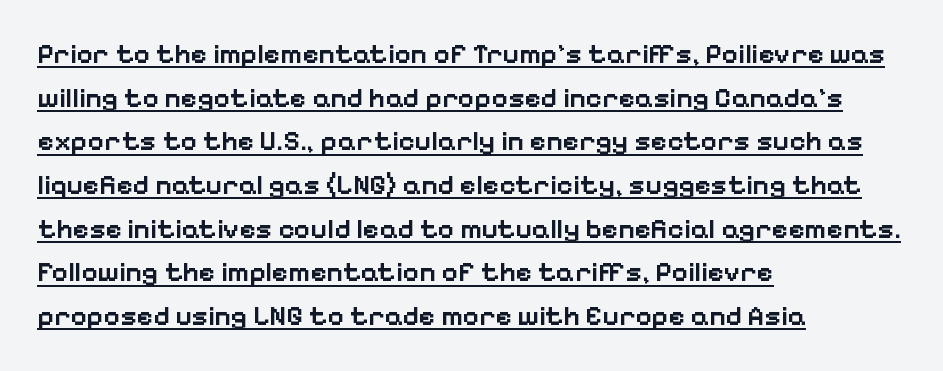
Italic? Not at all — the glyphs are vertical. Notice the strokes are somewhat thickened but not fully heavy: this is a semibold. The font family rendered here belongs to the sans-serif group. Standard letterfit; no display-style spreading of the glyphs. Left-aligned paragraph, ragged on the right.
